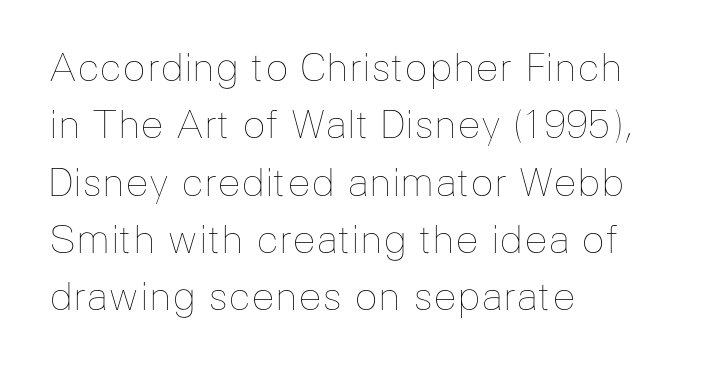
Ink coverage per letter is moderate at most. Words appear dense and cohesive because spacing is normal. Posture: straight, roman, zero tilt. Whoever set this chose a conventional vertical rhythm. In CSS terms this would be text-align: left. Plain, unruled lines of type.
